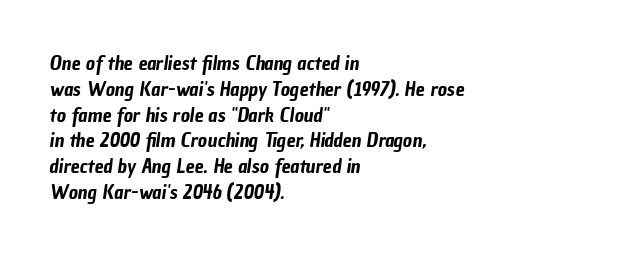
Q: Is the text underlined? A: No.
Q: How is the paragraph aligned? A: Left-aligned.
Q: Is the spacing between letters normal or unusually wide? A: Normal.
Q: Is the spacing between lines tight, normal or loose? A: Normal.
